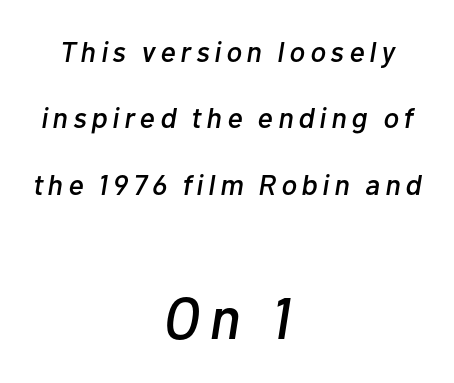
{"italic": "yes", "lean": "right", "slant_degrees": 10, "width": "normal", "stroke_contrast": "low", "x_height": "medium", "monospaced": "no", "underline": "no", "align": "center", "line_spacing": "loose", "line_spacing_ratio": 2.29, "larger_block": "second", "size_ratio": 2.0, "glyph_px": 58}
